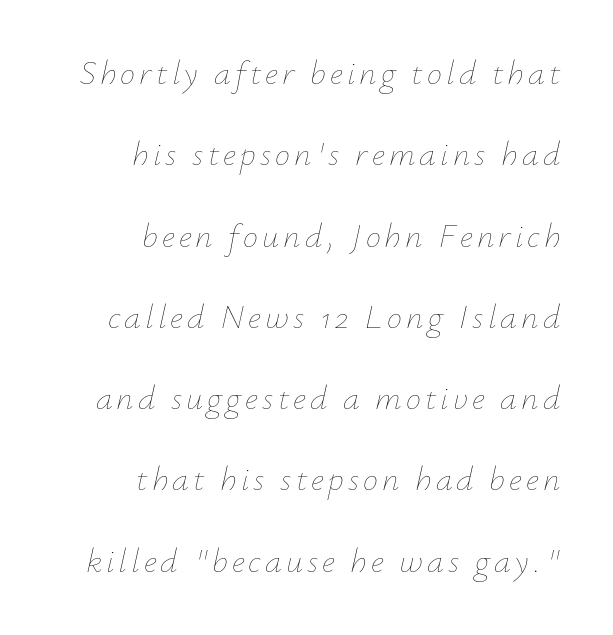
Stroke mass is kept to a normal reading level or below. Think of a printed novel: that variable character pitch is what you see here. One-word summary of the alignment: right. The rendering applies a slant to the glyphs. Type without underlining.
